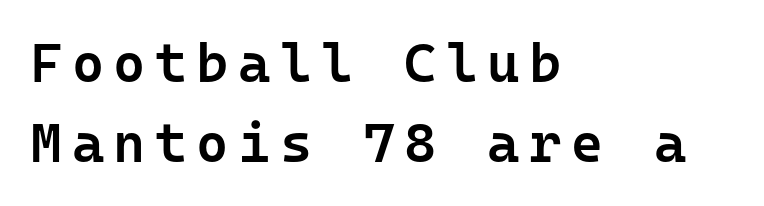
Think of a typewriter: that constant character pitch is what you see here. Posture: straight, roman, zero tilt. A bit beefed up — I'd call it semibold rather than bold. Does the type have serifs? No, each stem ends abruptly.
